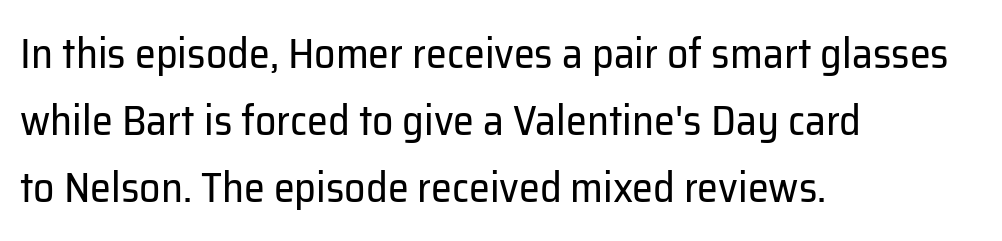
Are there feet on the stems? There aren't — it's a sans. The rendering anchors every line to the left-hand side. Default kerning and tracking; the words read as compact shapes. The baseline area is clear. The face used here is proportionally spaced, like ordinary book or web type.
